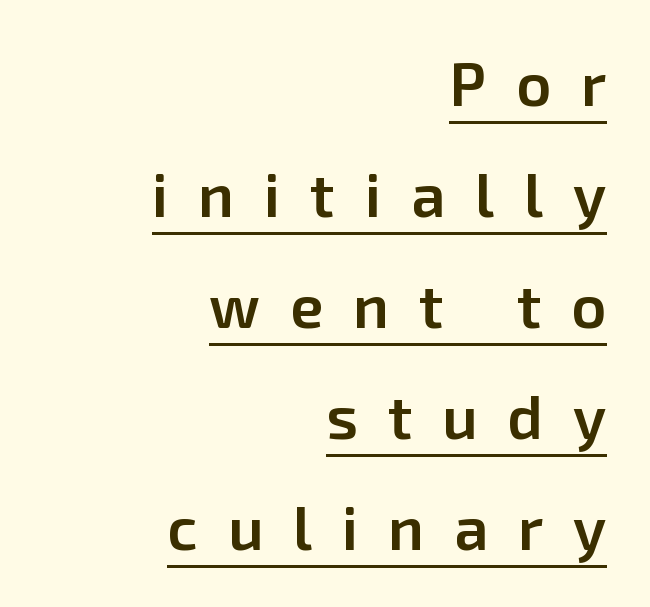
The image shows 61 px semibold sans-serif type, upright; set right-aligned, line spacing 1.82x, unusually wide letter spacing (+0.49 em), underlined; low stroke contrast and a medium x-height.
